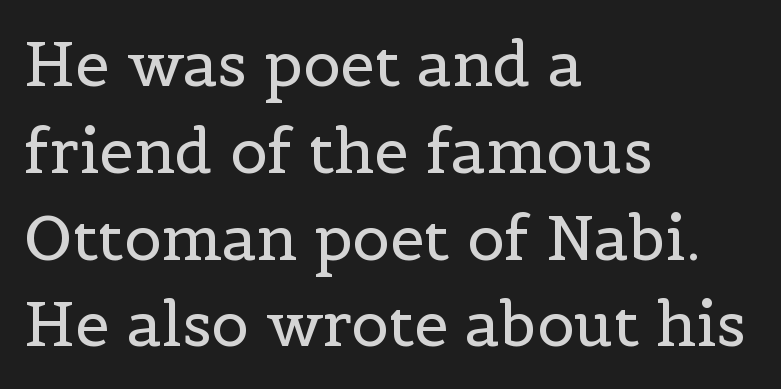
The image shows 62 px regular-weight serif type, upright; set left-aligned, normal line spacing (1.4x), normal letter spacing, not underlined; a medium x-height.
